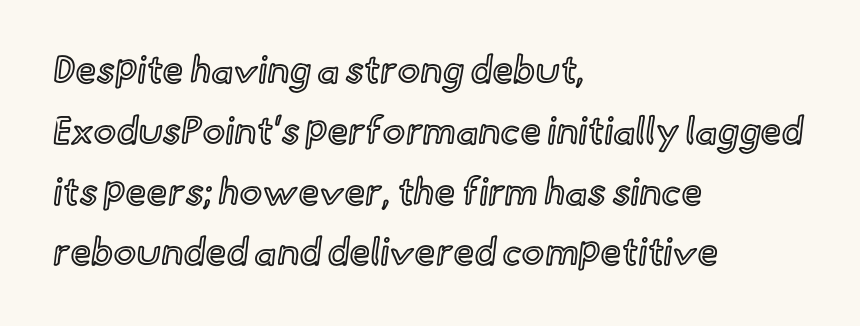
{"width": "normal", "x_height": "small", "monospaced": "no", "underline": "no", "align": "left", "line_spacing": "normal", "line_spacing_ratio": 1.6, "letter_spacing": "normal", "letter_spacing_em": 0.0, "glyph_px": 38}
